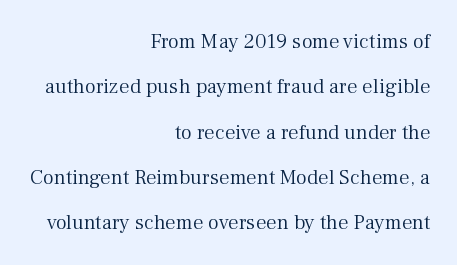
The foot of each line stays bare and open. Stroke mass is kept to a normal reading level or below. It's the straight-up-and-down kind of type. Each new line begins a long way beneath the previous one.
